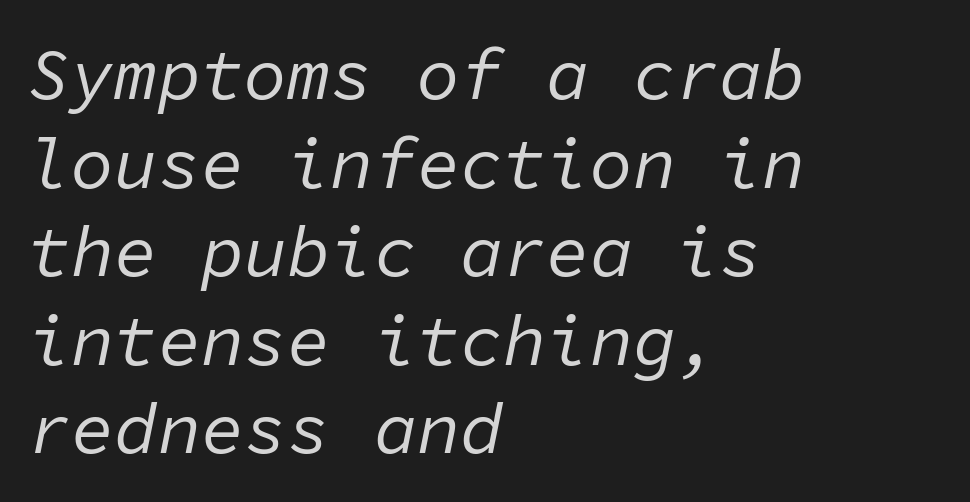
The image shows 72 px regular-weight type, italic (leaning right), monospaced; set left-aligned, line spacing 1.23x, normal letter spacing, not underlined; low stroke contrast and a medium x-height.
